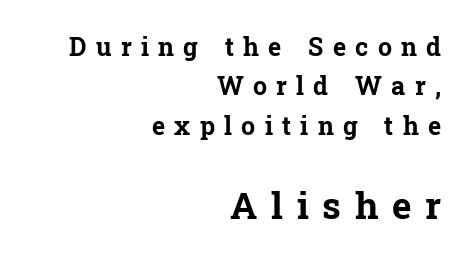
The image shows 37 px bold serif type, upright; set right-aligned, normal line spacing (1.58x), unusually wide letter spacing (+0.37 em), not underlined; the second (bottom) block is 1.48x larger; low stroke contrast and a medium x-height.
